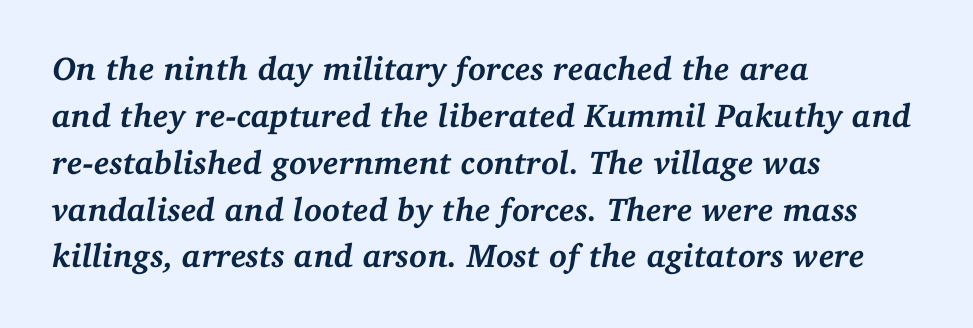
Q: Is the text bold? A: Yes.
Q: Is the text italic (slanted)? A: Yes, it leans right by about 11 degrees.
Q: Is the typeface a serif or a sans-serif typeface? A: Serif.
Q: Is the text underlined? A: No.
Q: How is the paragraph aligned? A: Left-aligned.
Q: Is the spacing between letters normal or unusually wide? A: Normal.
Q: Is the spacing between lines tight, normal or loose? A: Normal.
Q: Width (condensed, normal, or wide)? A: Normal.
Q: Stroke contrast? A: Medium.
Q: x-height? A: Medium.
Q: Monospaced? A: No.
